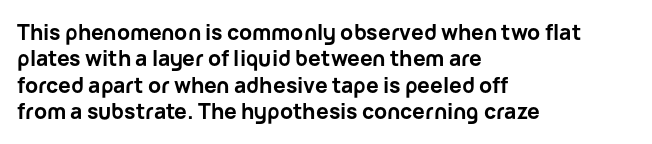
The image shows 21 px bold type, upright; set left-aligned, normal line spacing (1.26x), normal letter spacing, not underlined.
